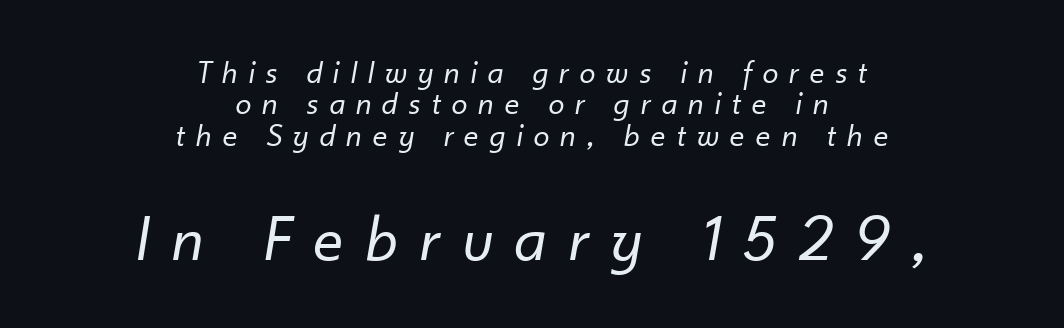
Q: Is the text bold? A: No.
Q: Is the text italic (slanted)? A: Yes, it leans right by about 10 degrees.
Q: Is the text underlined? A: No.
Q: How is the paragraph aligned? A: Centered.
Q: Is the spacing between letters normal or unusually wide? A: Unusually wide.
Q: Is the spacing between lines tight, normal or loose? A: Tight.
Q: Which block of text is set in a larger size, the first (top) or the second (bottom)? A: The second (bottom) one.
Q: Width (condensed, normal, or wide)? A: Normal.
Q: Stroke contrast? A: Low.
Q: x-height? A: Small.
Q: Monospaced? A: No.
